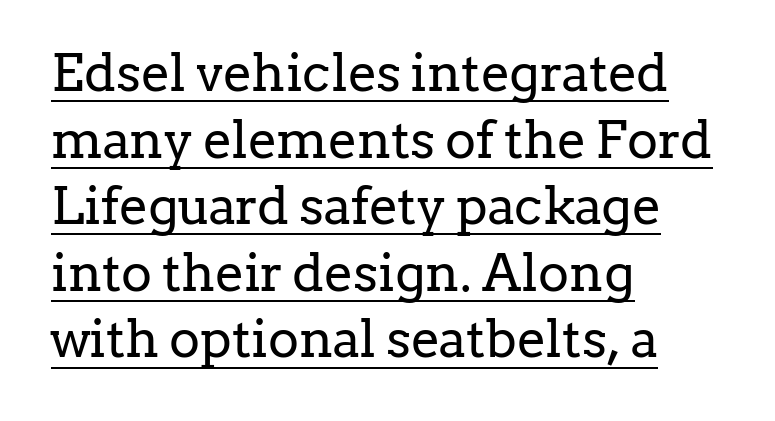
Q: Is the text bold? A: No.
Q: Is the text italic (slanted)? A: No, it is upright.
Q: Is the typeface a serif or a sans-serif typeface? A: Serif.
Q: Is the text underlined? A: Yes.
Q: How is the paragraph aligned? A: Left-aligned.
Q: Is the spacing between letters normal or unusually wide? A: Normal.
Q: Is the spacing between lines tight, normal or loose? A: Normal.
Q: Width (condensed, normal, or wide)? A: Normal.
Q: Stroke contrast? A: Low.
Q: x-height? A: Medium.
Q: Monospaced? A: No.
